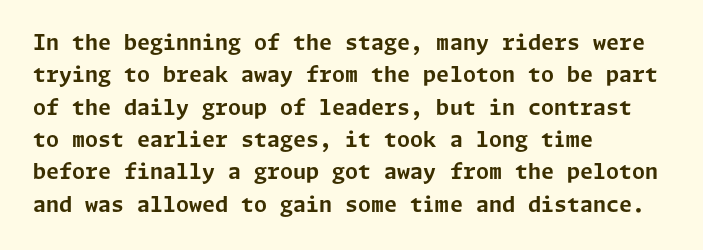
Unlike italic type, these characters show no tilt at all. Line starts are locked; line ends wander. Characters follow at the spacing the type designer built in. On the weight axis this lands at bold, roughly 700. The passage shown is not underscored anywhere.
